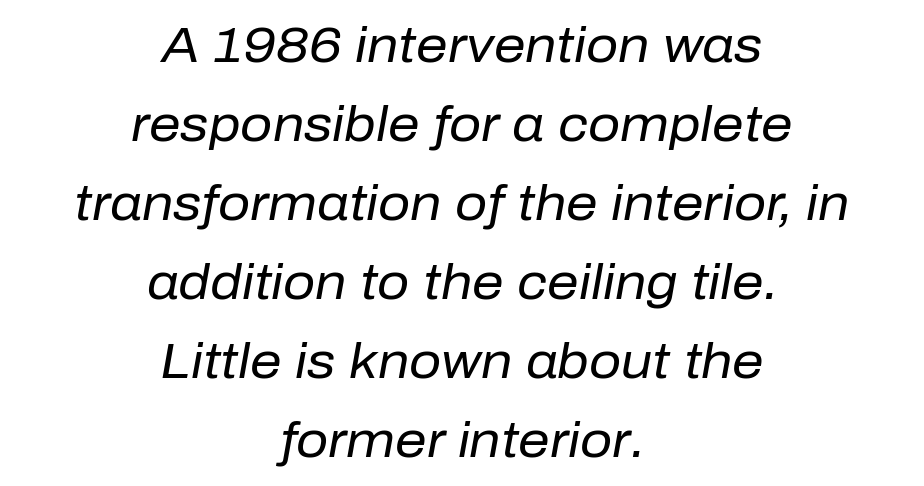
Q: Is the text bold? A: No.
Q: Is the text italic (slanted)? A: Yes, it leans right by about 10 degrees.
Q: Is the text underlined? A: No.
Q: How is the paragraph aligned? A: Centered.
Q: Is the spacing between letters normal or unusually wide? A: Normal.
Q: Is the spacing between lines tight, normal or loose? A: Normal.
Q: Width (condensed, normal, or wide)? A: Normal.
Q: Stroke contrast? A: Low.
Q: x-height? A: Medium.
Q: Monospaced? A: No.
